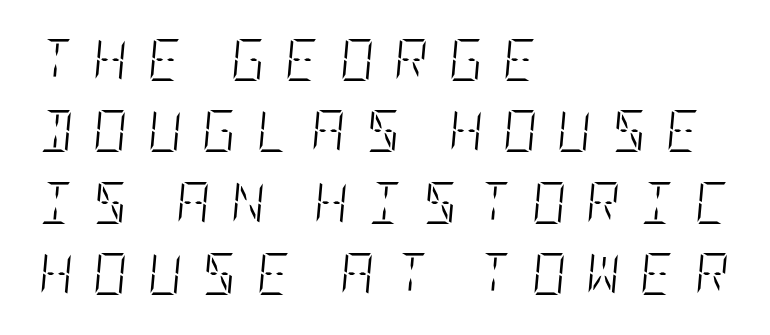
{"italic": "yes", "lean": "right", "slant_degrees": 5, "bold": "no", "weight": "light", "width": "condensed", "stroke_contrast": "low", "x_height": "large", "underline": "no", "align": "left", "line_spacing": "normal", "line_spacing_ratio": 1.7, "letter_spacing": "wide", "letter_spacing_em": 0.48, "glyph_px": 42}
